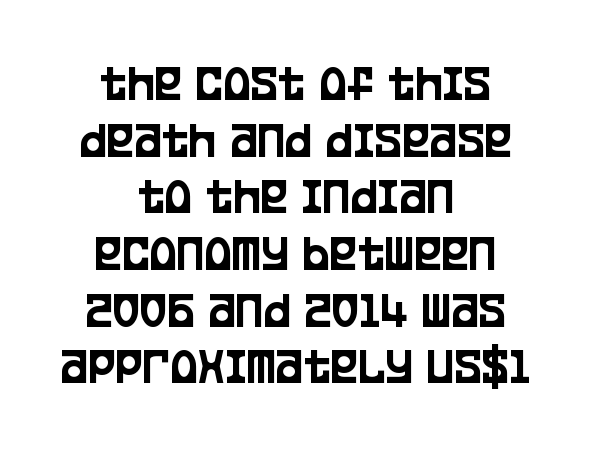
{"serif": "no", "italic": "no", "width": "condensed", "stroke_contrast": "low", "x_height": "large", "monospaced": "no", "underline": "no", "align": "center", "line_spacing": "tight", "line_spacing_ratio": 1.09, "letter_spacing": "normal", "letter_spacing_em": 0.0, "glyph_px": 52}
